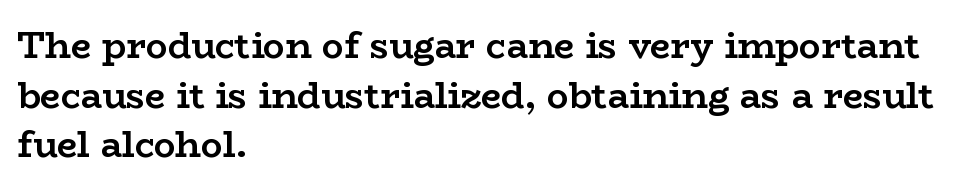
The image shows 36 px semibold, wide serif type, upright; set left-aligned, normal line spacing (1.38x), normal letter spacing, not underlined; low stroke contrast and a medium x-height.
